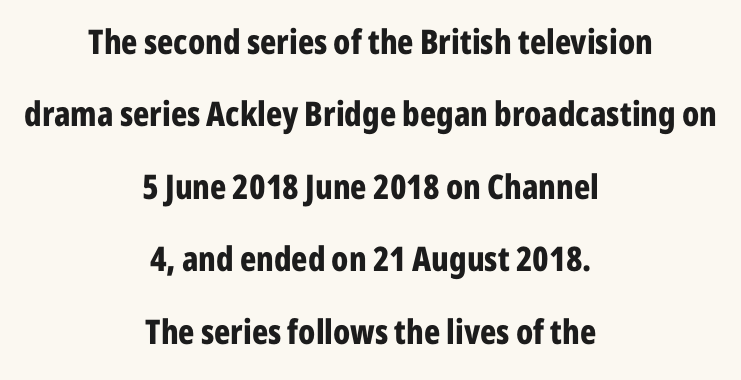
Q: Is the text bold? A: Yes.
Q: Is the text italic (slanted)? A: No, it is upright.
Q: Is the typeface a serif or a sans-serif typeface? A: Sans-serif.
Q: Is the text underlined? A: No.
Q: How is the paragraph aligned? A: Centered.
Q: Is the spacing between letters normal or unusually wide? A: Normal.
Q: Is the spacing between lines tight, normal or loose? A: Loose.
Q: Width (condensed, normal, or wide)? A: Condensed.
Q: Stroke contrast? A: Low.
Q: x-height? A: Medium.
Q: Monospaced? A: No.
